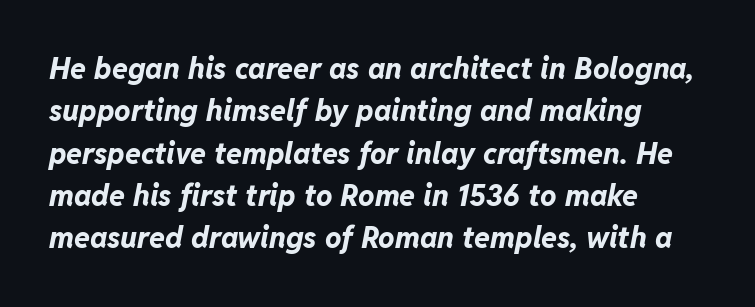
Is the block centered? No — it sits flush against the left margin. A normal amount of white space separates one row of letters from the next. Between one letter and the next there's only the usual sliver of space. The axis of the letterforms is tilted away from vertical. Nobody drew a line under any word here. Is this a fixed-width face? No — the glyphs have proportional, varying widths.
